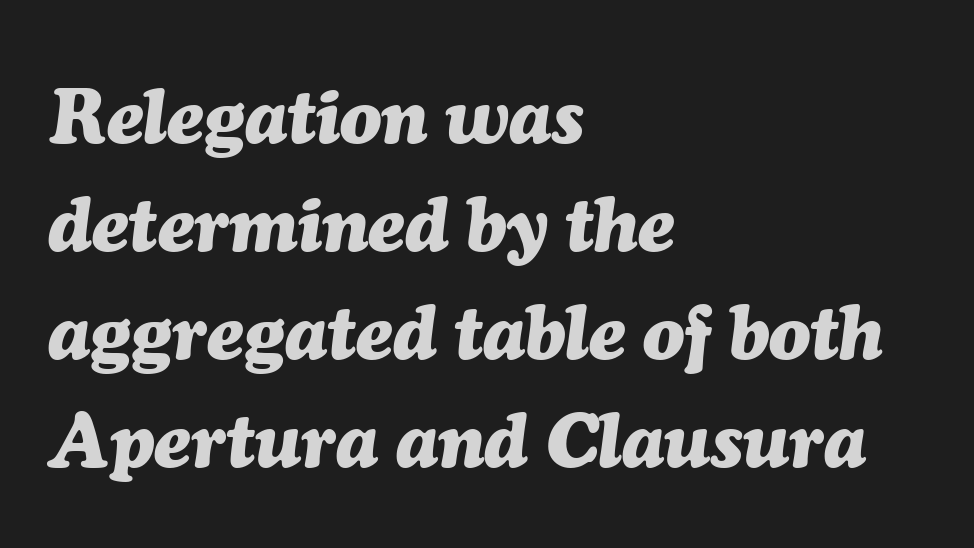
Layout note: lines flush left. Does extra space separate the letters? No, they use regular spacing. Varying glyph widths throughout — classic text-font behaviour. As a designer I'd log this as weight 700, bold. Is the type slanted? Yes — the strokes lean at a clear angle. Glance below the letters and you will spot only blank space.
